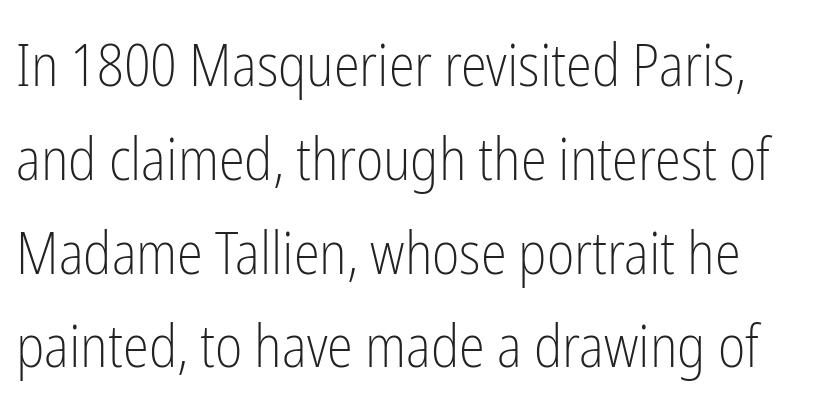
The image shows 59 px light, condensed sans-serif type, upright; set normal line spacing (1.59x), normal letter spacing, not underlined; low stroke contrast and a medium x-height.
